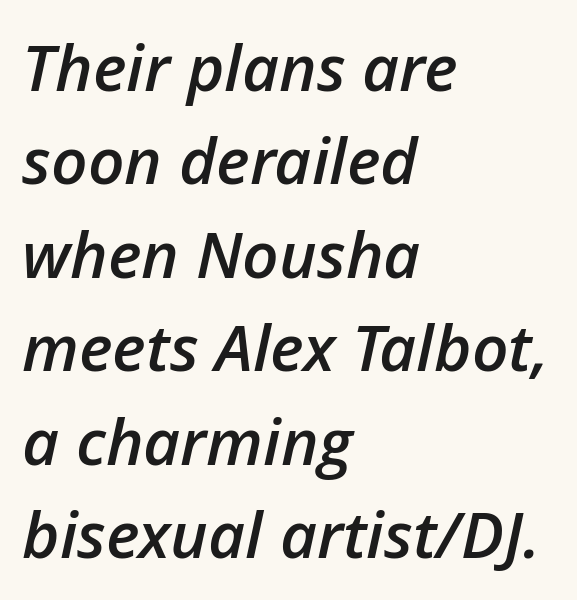
Q: Is the text bold? A: Semi-bold.
Q: Is the text italic (slanted)? A: Yes, it leans right by about 12 degrees.
Q: Is the text underlined? A: No.
Q: How is the paragraph aligned? A: Left-aligned.
Q: Is the spacing between letters normal or unusually wide? A: Normal.
Q: Is the spacing between lines tight, normal or loose? A: Normal.
Q: Width (condensed, normal, or wide)? A: Normal.
Q: Stroke contrast? A: Low.
Q: x-height? A: Medium.
Q: Monospaced? A: No.
